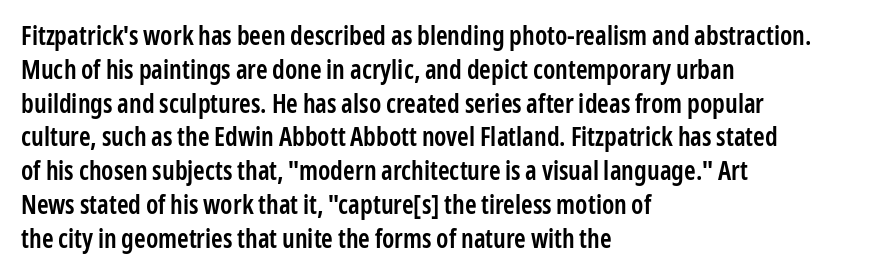
Q: Is the text bold? A: Semi-bold.
Q: Is the text italic (slanted)? A: No, it is upright.
Q: Is the text underlined? A: No.
Q: How is the paragraph aligned? A: Left-aligned.
Q: Is the spacing between letters normal or unusually wide? A: Normal.
Q: Is the spacing between lines tight, normal or loose? A: Normal.
